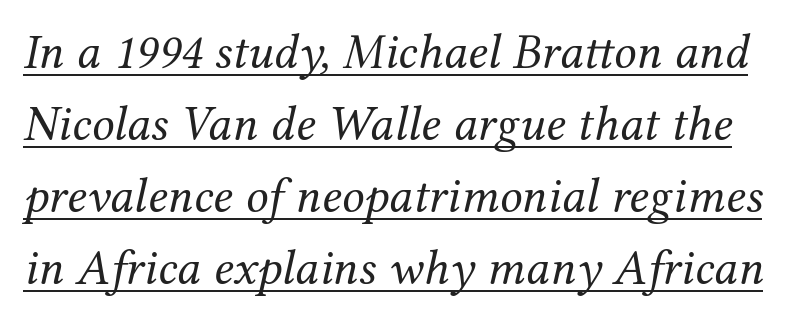
Regular leading. Are there feet on the stems? There are — it's a serif. The face used here has a pronounced slope to its letters. Each letter keeps its own natural width here, so spacing adapts to shape.
